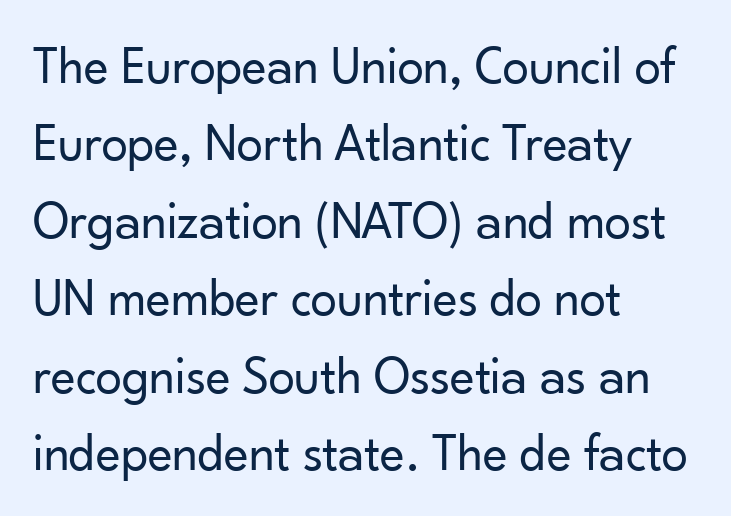
Decoration check: the copy has no underline. Each letter keeps its own natural width here, so spacing adapts to shape. These lines keep a tight, regular rhythm from letter to letter. The typeface has the unassuming heft of standard copy or less.
